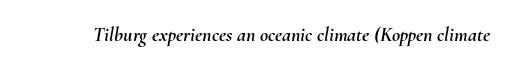
{"italic": "yes", "lean": "right", "slant_degrees": 10, "underline": "no", "letter_spacing": "normal", "letter_spacing_em": 0.0, "glyph_px": 20}
